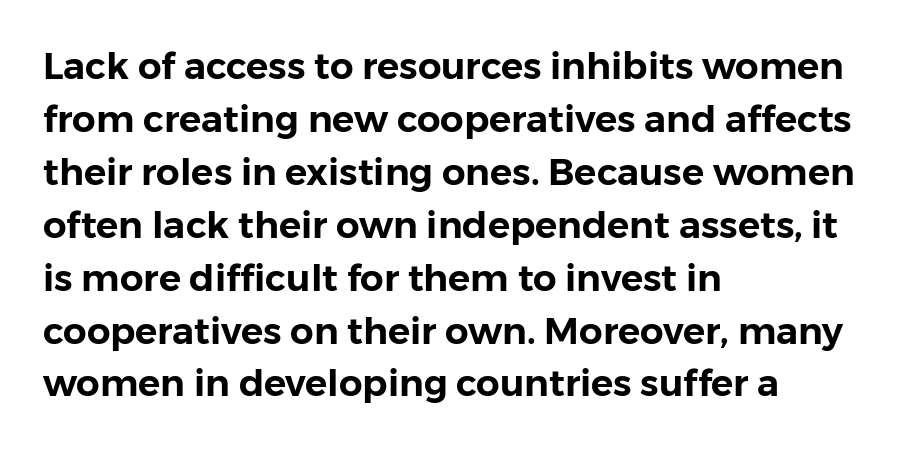
{"serif": "no", "italic": "no", "width": "normal", "stroke_contrast": "low", "x_height": "medium", "monospaced": "no", "underline": "no", "align": "left", "line_spacing": "normal", "line_spacing_ratio": 1.43, "letter_spacing": "normal", "letter_spacing_em": 0.0, "glyph_px": 37}
